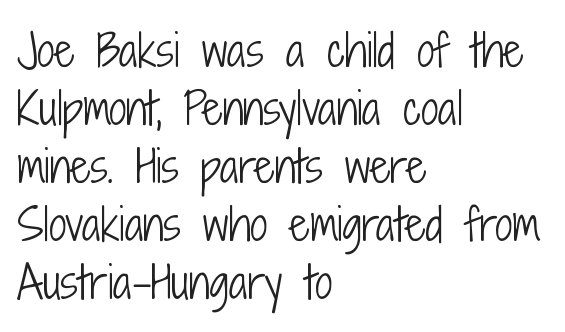
Q: Is the text bold? A: No.
Q: Is the text italic (slanted)? A: No, it is upright.
Q: Is the typeface a serif or a sans-serif typeface? A: Sans-serif.
Q: Is the text underlined? A: No.
Q: How is the paragraph aligned? A: Left-aligned.
Q: Is the spacing between letters normal or unusually wide? A: Normal.
Q: Is the spacing between lines tight, normal or loose? A: Normal.
Q: Width (condensed, normal, or wide)? A: Condensed.
Q: Stroke contrast? A: Low.
Q: x-height? A: Medium.
Q: Monospaced? A: No.
